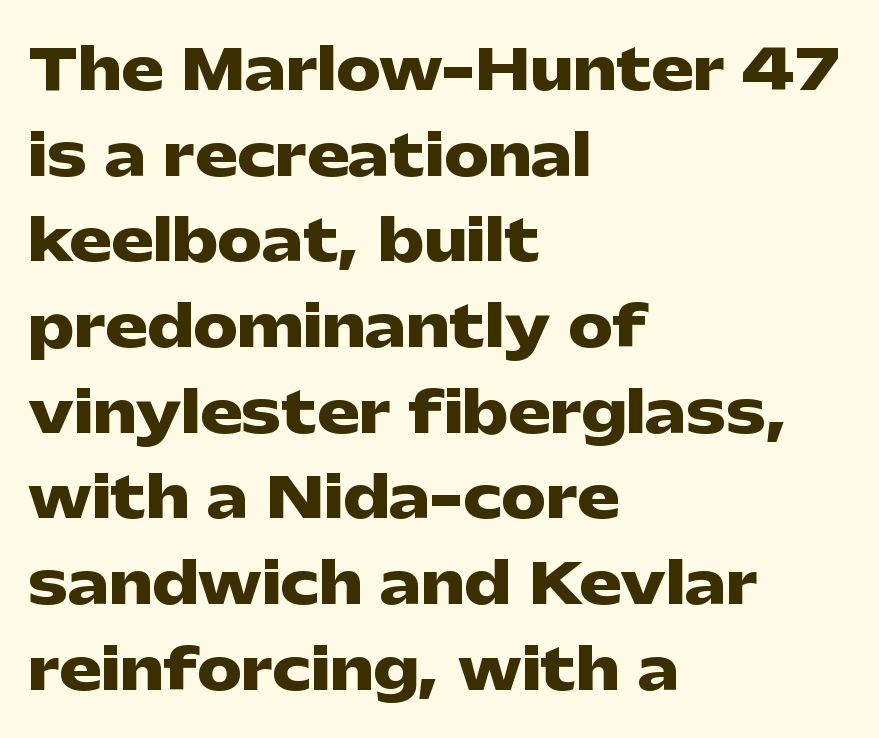
The image shows 56 px heavy, wide sans-serif type, upright; set left-aligned, normal line spacing (1.53x), normal letter spacing, not underlined; low stroke contrast and a medium x-height.
